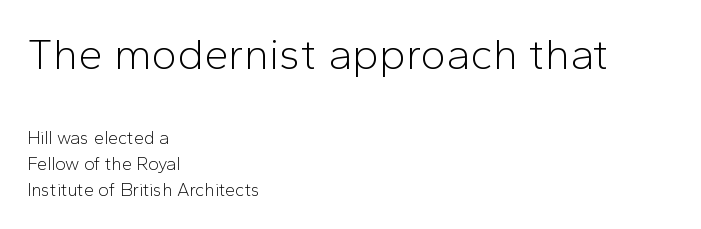
Rendered with straight, roman letterforms. Beneath every word, the page is bare. Tracking value appears to be zero — textbook default spacing. Weight: regular or lighter.
